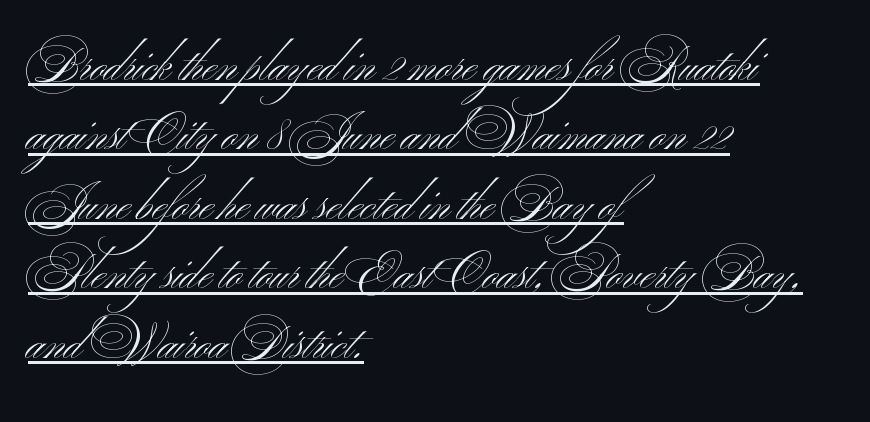
{"serif": "no", "bold": "no", "weight": "light", "width": "wide", "stroke_contrast": "medium", "x_height": "small", "monospaced": "no", "underline": "yes", "align": "left", "line_spacing": "normal", "line_spacing_ratio": 1.51, "letter_spacing": "normal", "letter_spacing_em": 0.0, "glyph_px": 46}
